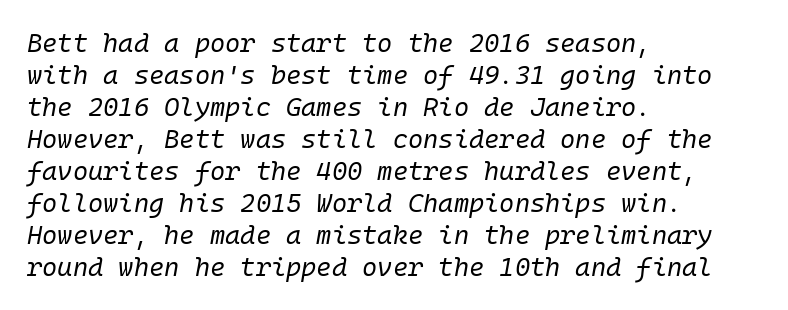
The image shows 26 px text type, italic (leaning right); set left-aligned, line spacing 1.23x, normal letter spacing, not underlined.
